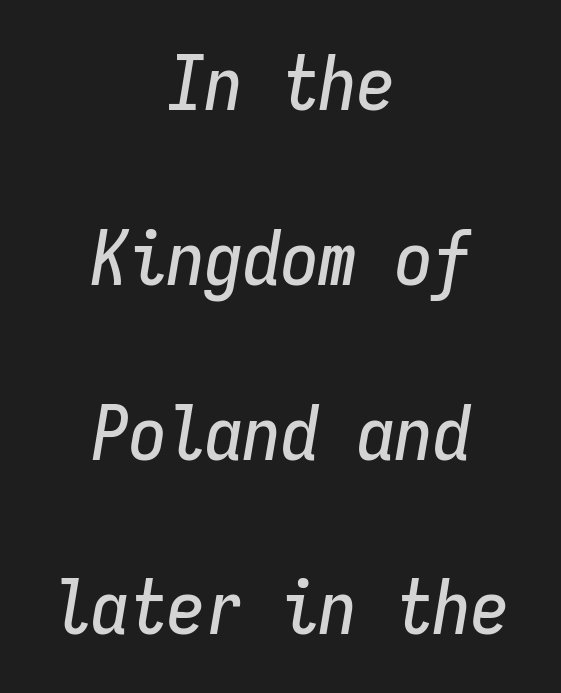
The space directly below the letters is spotless. Compared with a flush-left layout, this one balances lines on the center instead. The space between consecutive lines is lavish. Spacing verdict: monospaced, one width for all characters.
